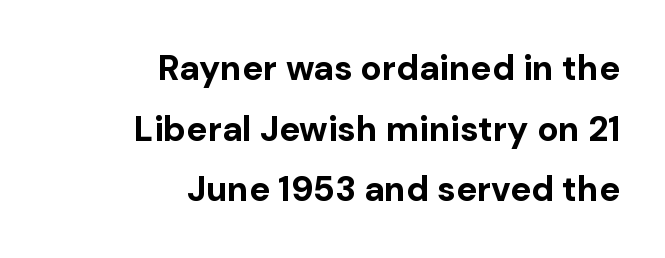
Students, note that the glyphs here touch the page at normal intervals. Rule under the text: the space is simply empty. The font's upright variant was chosen for this text. Varying glyph widths throughout — classic text-font behaviour.
